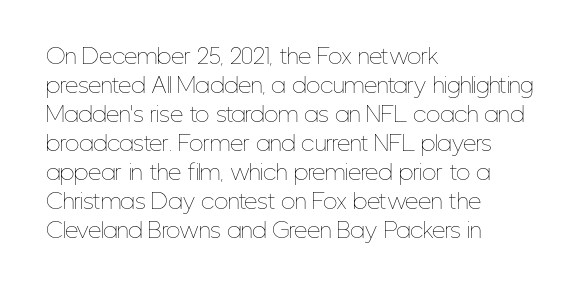
The image shows 21 px text type, upright; set left-aligned, normal line spacing (1.38x), normal letter spacing, not underlined.
